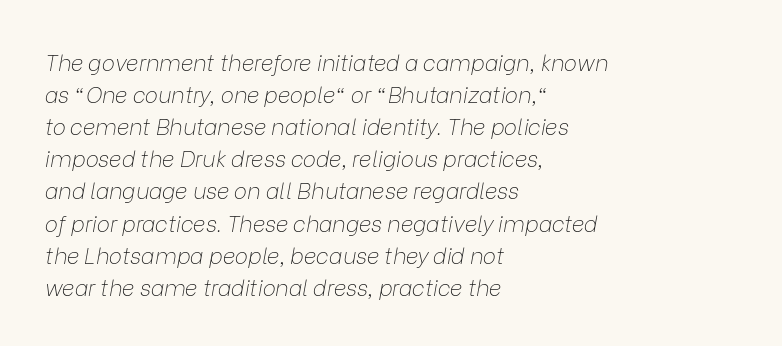
Typeset ragged right — the left edge is the straight one. Successive baselines arrive at the customary interval. Nobody touched the tracking dial on this one. Glance below the letters and you will spot only blank space. The strokes are not fattened; the text isn't bold.
